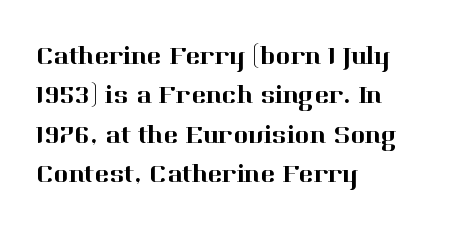
The image shows 25 px text type, upright; set left-aligned, normal line spacing (1.58x), normal letter spacing, not underlined.
